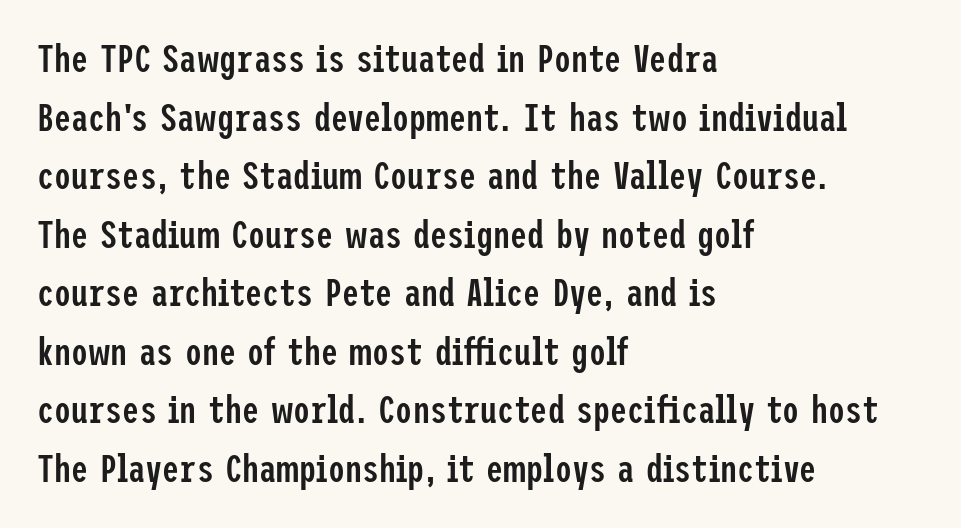
The image shows 38 px semibold, condensed sans-serif type, upright; set left-aligned, normal line spacing (1.54x), normal letter spacing, not underlined; low stroke contrast and a medium x-height.
